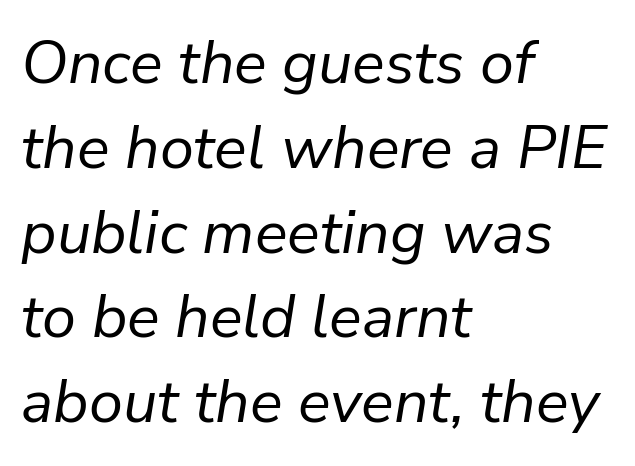
Q: Is the text bold? A: No.
Q: Is the text italic (slanted)? A: Yes, it leans right by about 9 degrees.
Q: Is the text underlined? A: No.
Q: How is the paragraph aligned? A: Left-aligned.
Q: Is the spacing between letters normal or unusually wide? A: Normal.
Q: Is the spacing between lines tight, normal or loose? A: Normal.
Q: Width (condensed, normal, or wide)? A: Normal.
Q: Stroke contrast? A: Low.
Q: x-height? A: Medium.
Q: Monospaced? A: No.
